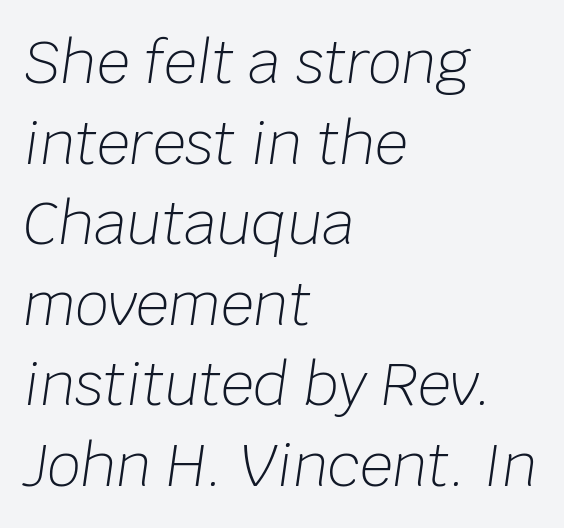
Q: Is the text bold? A: No.
Q: Is the text italic (slanted)? A: Yes, it leans right by about 8 degrees.
Q: Is the text underlined? A: No.
Q: How is the paragraph aligned? A: Left-aligned.
Q: Is the spacing between letters normal or unusually wide? A: Normal.
Q: Is the spacing between lines tight, normal or loose? A: Normal.
Q: Width (condensed, normal, or wide)? A: Normal.
Q: Stroke contrast? A: Low.
Q: x-height? A: Large.
Q: Monospaced? A: No.
